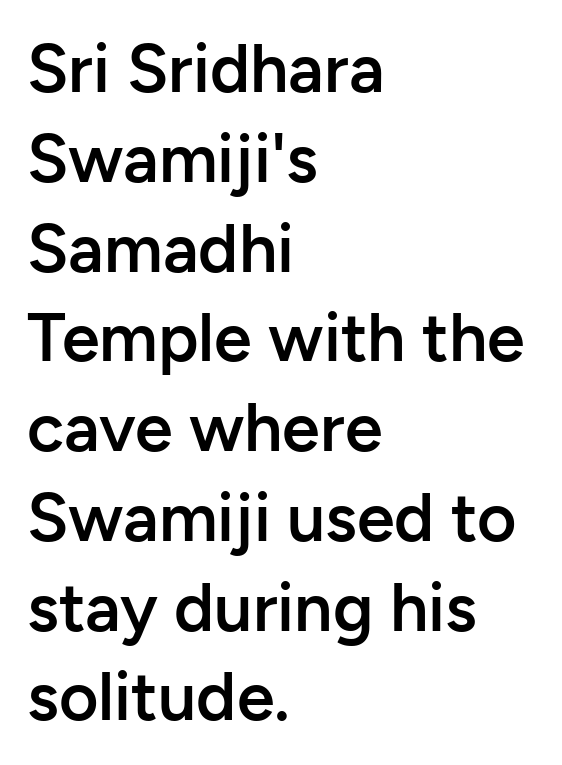
Typographic density is moderately raised because the face is semibold. The vertical gap from one line to the next is medium. A roman cut, with each character standing at attention. The face used here is proportionally spaced, like ordinary book or web type. I'd call this a sans setting — the letters go barefoot. This sample uses plain, unmodified letter spacing.
